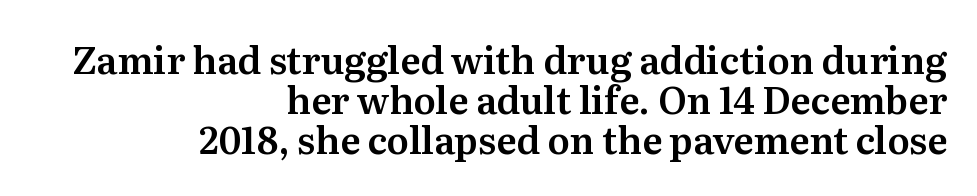
Q: Is the text italic (slanted)? A: No, it is upright.
Q: Is the typeface a serif or a sans-serif typeface? A: Serif.
Q: Is the text underlined? A: No.
Q: How is the paragraph aligned? A: Right-aligned.
Q: Is the spacing between letters normal or unusually wide? A: Normal.
Q: Is the spacing between lines tight, normal or loose? A: Tight.
Q: Width (condensed, normal, or wide)? A: Normal.
Q: Stroke contrast? A: Medium.
Q: x-height? A: Medium.
Q: Monospaced? A: No.
